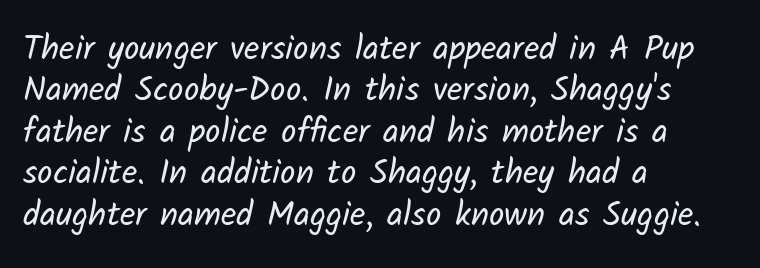
The image shows 34 px regular-weight sans-serif type; set left-aligned, line spacing 1.22x, normal letter spacing, not underlined; low stroke contrast and a medium x-height.
